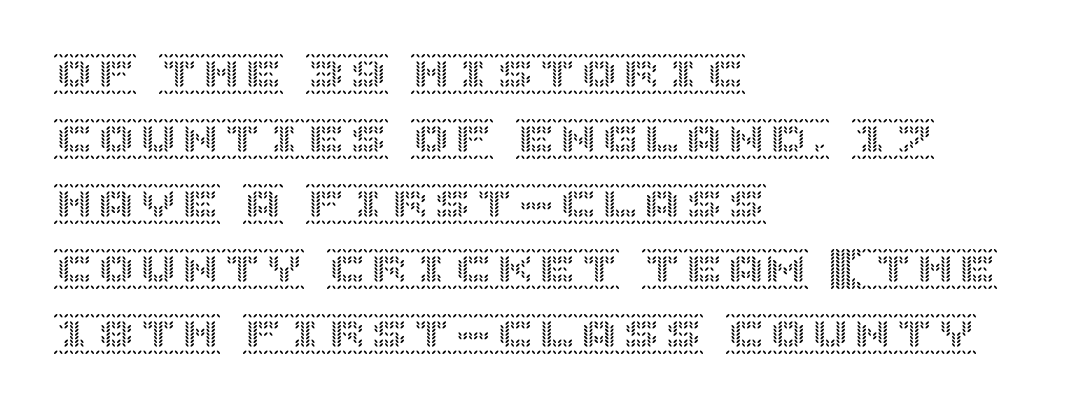
The gaps between neighbouring characters are ordinary and unremarkable. Tall strokes in this sample are plumb rather than angled. Which margin do the lines hug? The left one — the right edge is uneven. The line-height multiplier appears to be the usual default. The gap between lines stays unmarked.
